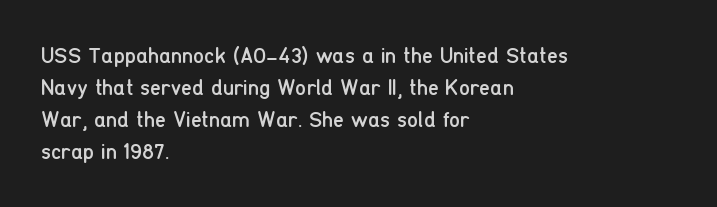
Q: Is the text bold? A: No.
Q: Is the text italic (slanted)? A: No, it is upright.
Q: Is the text underlined? A: No.
Q: How is the paragraph aligned? A: Left-aligned.
Q: Is the spacing between letters normal or unusually wide? A: Normal.
Q: Is the spacing between lines tight, normal or loose? A: Normal.
